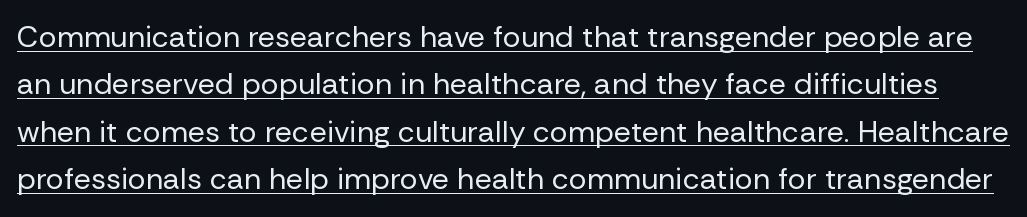
The image shows 30 px regular-weight sans-serif type, upright; set normal line spacing (1.58x), normal letter spacing, underlined; low stroke contrast and a medium x-height.
